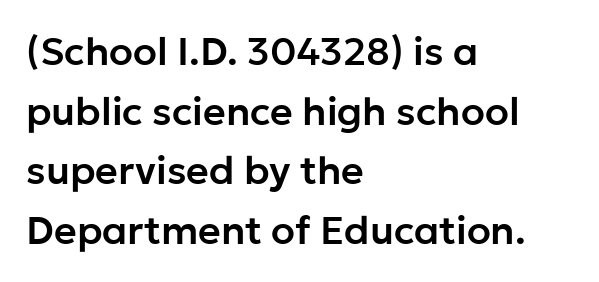
Q: Is the text italic (slanted)? A: No, it is upright.
Q: Is the typeface a serif or a sans-serif typeface? A: Sans-serif.
Q: Is the text underlined? A: No.
Q: How is the paragraph aligned? A: Left-aligned.
Q: Is the spacing between letters normal or unusually wide? A: Normal.
Q: Is the spacing between lines tight, normal or loose? A: Normal.
Q: Width (condensed, normal, or wide)? A: Normal.
Q: Stroke contrast? A: Low.
Q: x-height? A: Medium.
Q: Monospaced? A: No.
